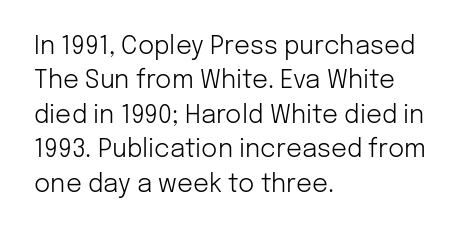
Q: Is the text bold? A: No.
Q: Is the text italic (slanted)? A: No, it is upright.
Q: Is the text underlined? A: No.
Q: How is the paragraph aligned? A: Left-aligned.
Q: Is the spacing between letters normal or unusually wide? A: Normal.
Q: Is the spacing between lines tight, normal or loose? A: Normal.
